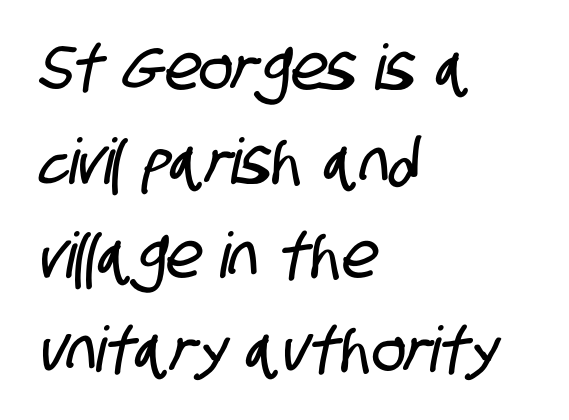
Each new line begins a customary step beneath the previous one. Students, note that the glyphs here touch the page at normal intervals. Character widths vary here, with narrow letters taking less room than wide ones. The font family rendered here belongs to the sans-serif group. Notice how the passage keeps a crisp vertical edge on the left only.
